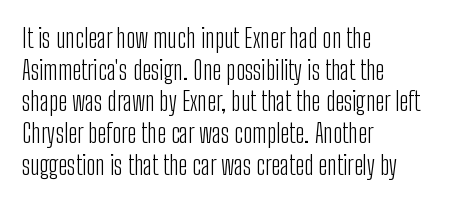
The image shows 26 px text type, upright; set left-aligned, line spacing 1.22x, normal letter spacing, not underlined.
